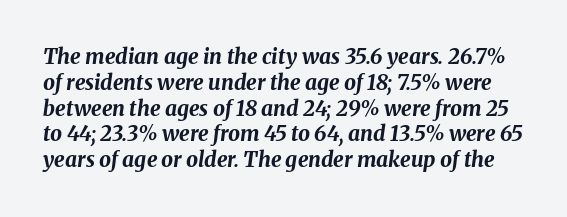
{"italic": "yes", "lean": "right", "slant_degrees": 8, "bold": "yes", "underline": "no", "line_spacing_ratio": 1.23, "letter_spacing": "normal", "letter_spacing_em": 0.0, "glyph_px": 21}
